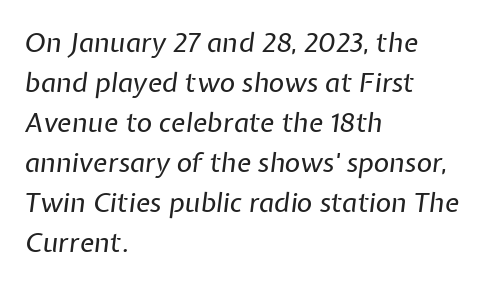
The image shows 27 px text type, italic (leaning right); set left-aligned, normal line spacing (1.48x), normal letter spacing, not underlined.
